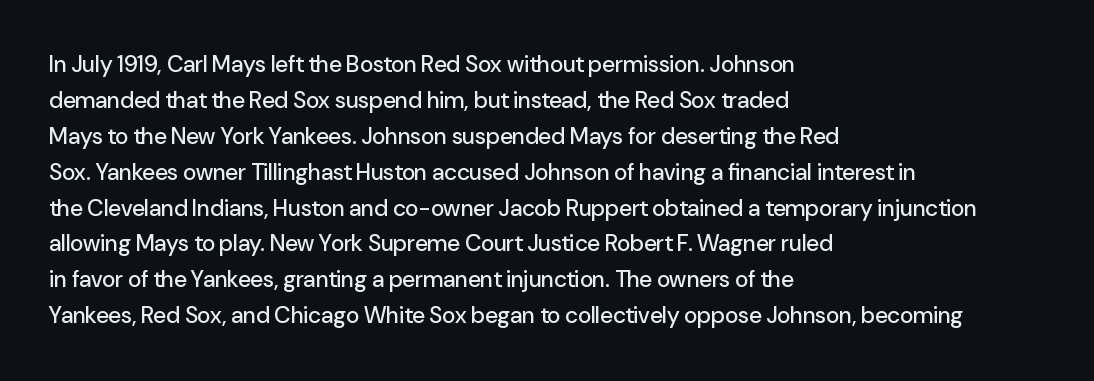
Q: Is the text italic (slanted)? A: No, it is upright.
Q: Is the text underlined? A: No.
Q: How is the paragraph aligned? A: Left-aligned.
Q: Is the spacing between letters normal or unusually wide? A: Normal.
Q: Is the spacing between lines tight, normal or loose? A: Normal.
